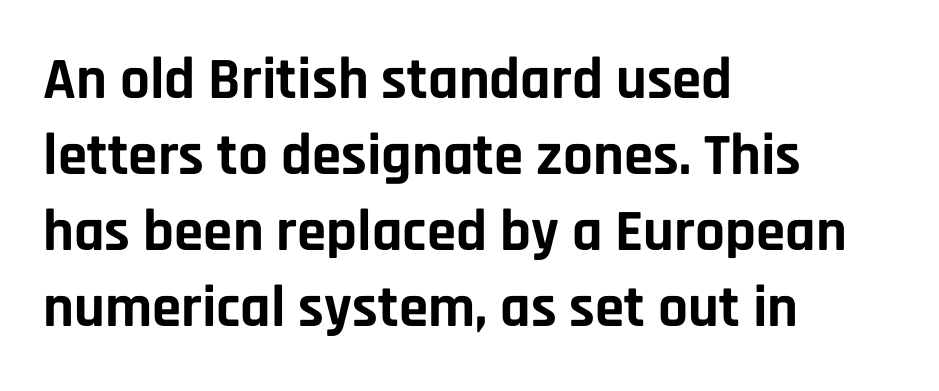
Quick note: not italic, upright. The type is set solid horizontally, with unmodified tracking. Think of a printed novel: that variable character pitch is what you see here. One glance says typical: line gaps are just what's usual.
